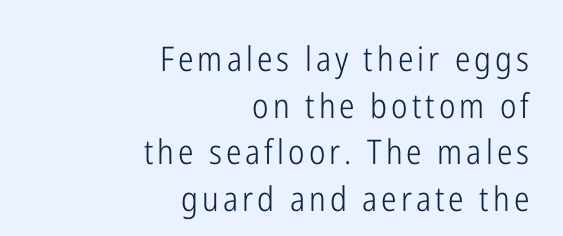
{"serif": "no", "italic": "no", "bold": "no", "weight": "light", "width": "condensed", "stroke_contrast": "low", "x_height": "medium", "monospaced": "no", "underline": "no", "align": "right", "line_spacing": "normal", "line_spacing_ratio": 1.37, "glyph_px": 34}
